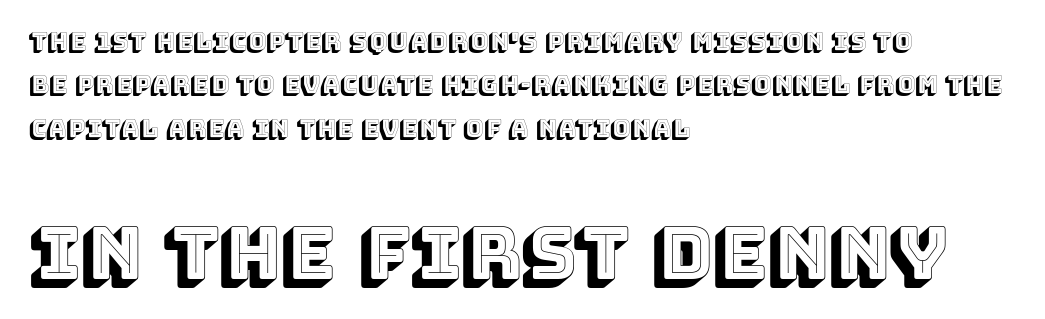
{"italic": "no", "width": "normal", "x_height": "large", "monospaced": "no", "underline": "no", "align": "left", "line_spacing_ratio": 1.81, "letter_spacing": "normal", "letter_spacing_em": 0.0, "larger_block": "second", "size_ratio": 3.0, "glyph_px": 72}
